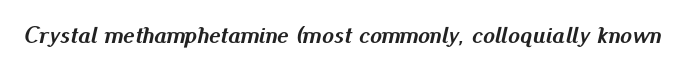
{"italic": "yes", "lean": "right", "slant_degrees": 13, "bold": "yes", "underline": "no", "letter_spacing": "normal", "letter_spacing_em": 0.0, "glyph_px": 24}
